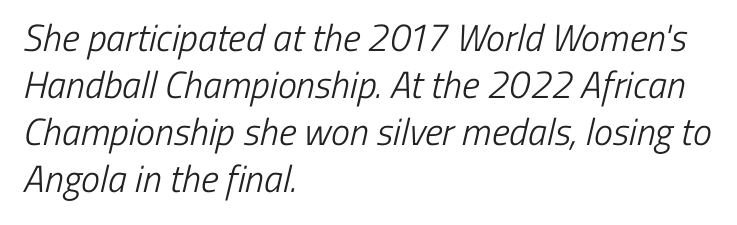
The image shows 38 px light, condensed sans-serif type; set left-aligned, line spacing 1.24x, normal letter spacing, not underlined; low stroke contrast and a medium x-height.
